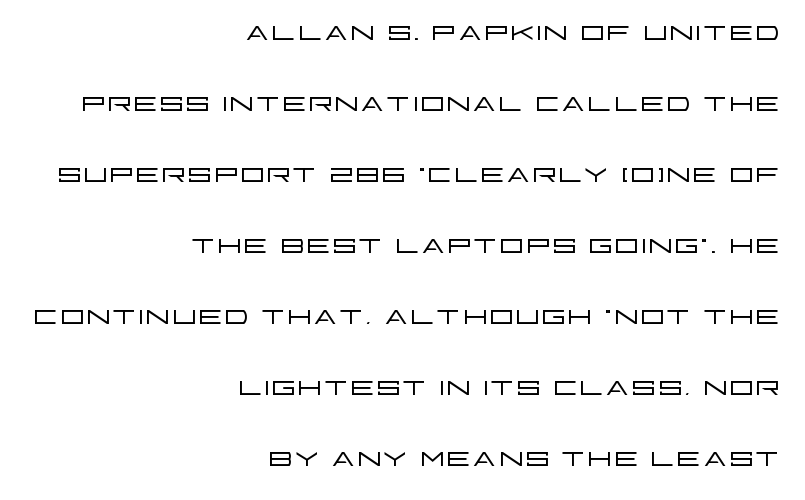
{"serif": "no", "italic": "no", "bold": "no", "weight": "light", "width": "wide", "stroke_contrast": "low", "x_height": "large", "monospaced": "no", "underline": "no", "align": "right", "line_spacing_ratio": 1.82, "letter_spacing": "normal", "letter_spacing_em": 0.0, "glyph_px": 39}
